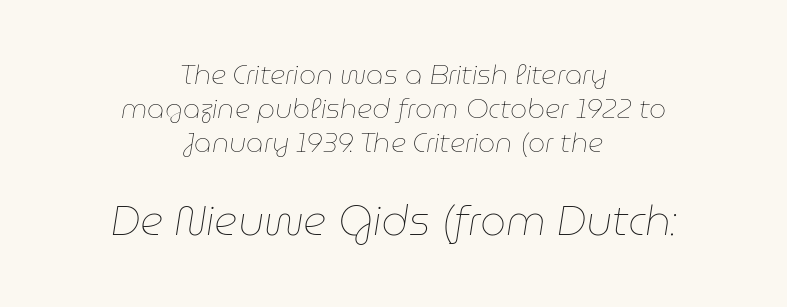
Q: Is the text bold? A: No.
Q: Is the text italic (slanted)? A: Yes, it leans right by about 9 degrees.
Q: Is the text underlined? A: No.
Q: How is the paragraph aligned? A: Centered.
Q: Is the spacing between letters normal or unusually wide? A: Normal.
Q: Is the spacing between lines tight, normal or loose? A: Normal.
Q: Which block of text is set in a larger size, the first (top) or the second (bottom)? A: The second (bottom) one.
Q: Width (condensed, normal, or wide)? A: Normal.
Q: Stroke contrast? A: Low.
Q: x-height? A: Medium.
Q: Monospaced? A: No.
